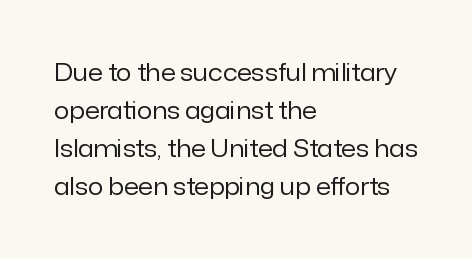
The image shows 24 px text type, upright; set left-aligned, normal line spacing (1.59x), normal letter spacing, not underlined.
